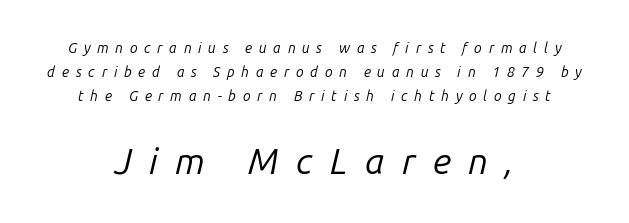
Q: Is the text bold? A: No.
Q: Is the text italic (slanted)? A: Yes, it leans right by about 14 degrees.
Q: Is the text underlined? A: No.
Q: How is the paragraph aligned? A: Centered.
Q: Is the spacing between letters normal or unusually wide? A: Unusually wide.
Q: Which block of text is set in a larger size, the first (top) or the second (bottom)? A: The second (bottom) one.
Q: Width (condensed, normal, or wide)? A: Normal.
Q: Stroke contrast? A: Low.
Q: x-height? A: Medium.
Q: Monospaced? A: No.
